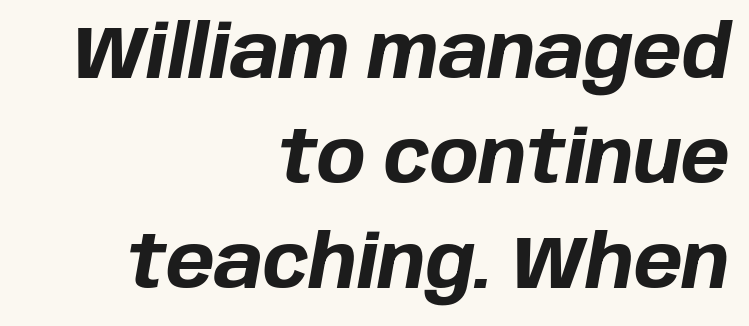
Every letter is thick-stroked: bold, no question. Note the varied advance widths — an 'i' is clearly narrower than an 'm'. Leading matches the norm, producing a regular column. In terms of letterspacing, this is plain default setting. No word sits above an underline. The paragraph shown leans on its right margin.
